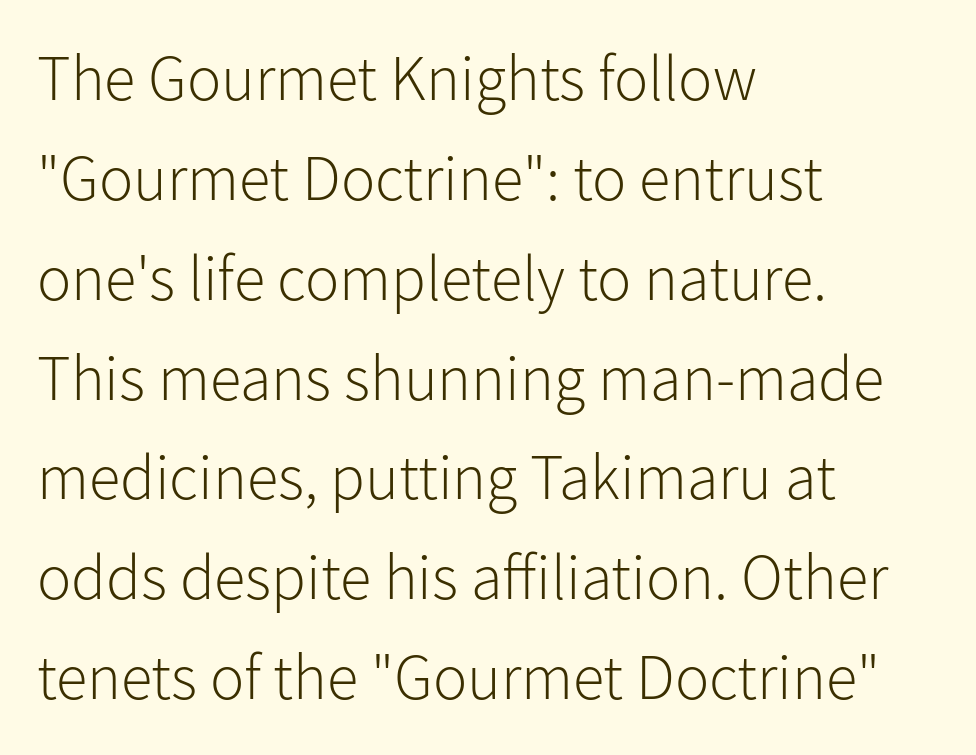
Q: Is the text bold? A: No.
Q: Is the text italic (slanted)? A: No, it is upright.
Q: Is the typeface a serif or a sans-serif typeface? A: Sans-serif.
Q: Is the text underlined? A: No.
Q: How is the paragraph aligned? A: Left-aligned.
Q: Is the spacing between letters normal or unusually wide? A: Normal.
Q: Is the spacing between lines tight, normal or loose? A: Normal.
Q: Width (condensed, normal, or wide)? A: Normal.
Q: Stroke contrast? A: Low.
Q: x-height? A: Medium.
Q: Monospaced? A: No.
